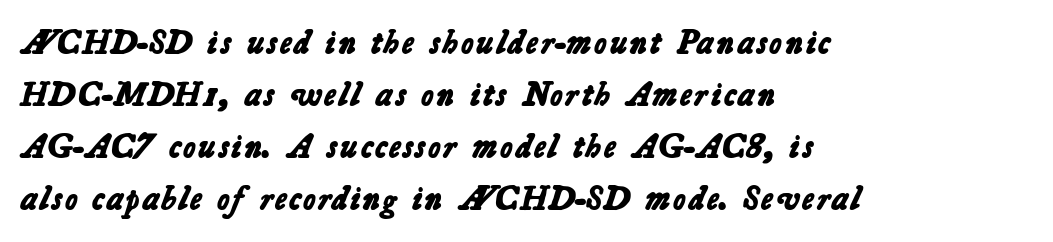
Has an underline been added? It has not. The passage shown is typed in a proportional face where columns would drift. The sample has been set heavy, in full bold. In terms of letterform style, serifs are entirely absent. Regular leading. The rendering keeps characters at their native spacing.
